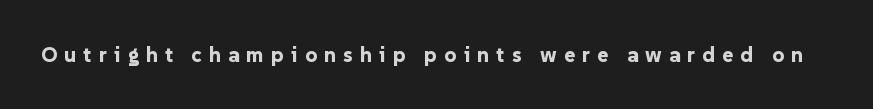
{"italic": "no", "bold": "yes", "underline": "no", "letter_spacing": "wide", "letter_spacing_em": 0.34, "glyph_px": 21}
